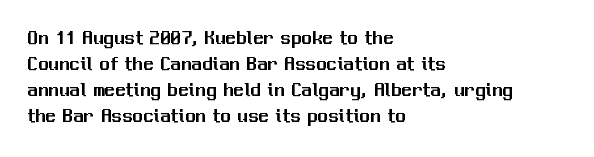
{"italic": "no", "underline": "no", "align": "left", "line_spacing_ratio": 1.24, "letter_spacing": "normal", "letter_spacing_em": 0.0, "glyph_px": 21}
